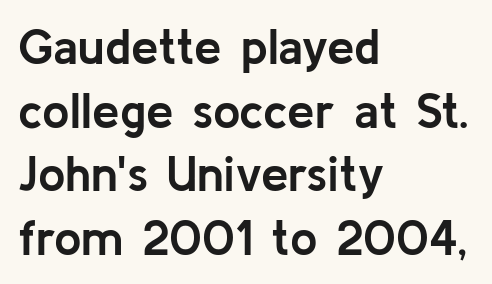
Observe the absence of serifs on each vertical stroke in this sample. The glyphs are unaccompanied by any horizontal stroke below them. Strokes here are thick enough to call this a true bold. What's the leading like? Ordinary, nothing unusual. Each letter keeps its own natural width here, so spacing adapts to shape. Which margin do the lines hug? The left one — the right edge is uneven.
